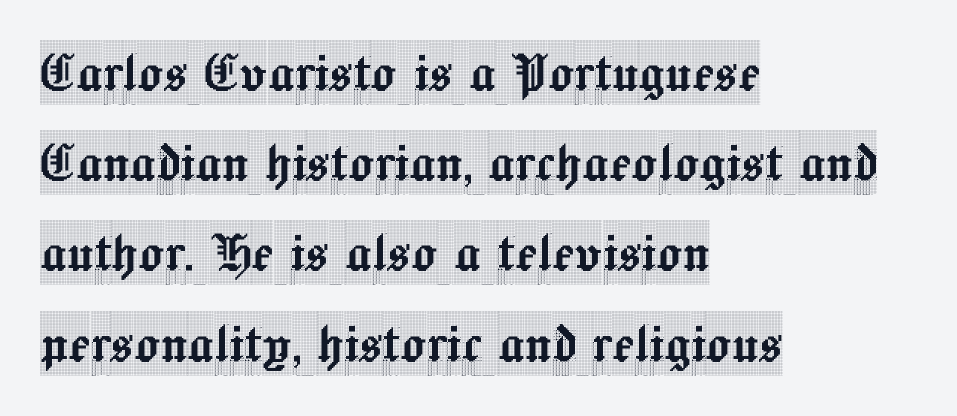
Q: Is the text italic (slanted)? A: No, it is upright.
Q: Is the typeface a serif or a sans-serif typeface? A: Serif.
Q: Is the text underlined? A: No.
Q: How is the paragraph aligned? A: Left-aligned.
Q: Is the spacing between letters normal or unusually wide? A: Normal.
Q: Is the spacing between lines tight, normal or loose? A: Normal.
Q: Width (condensed, normal, or wide)? A: Condensed.
Q: x-height? A: Large.
Q: Monospaced? A: No.
